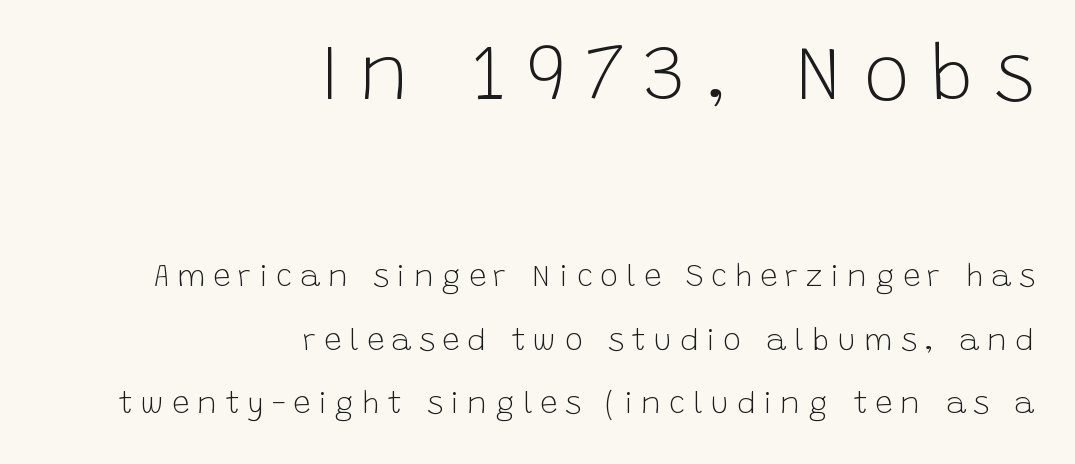
{"serif": "no", "italic": "no", "bold": "no", "weight": "light", "width": "normal", "stroke_contrast": "low", "x_height": "large", "monospaced": "no", "underline": "no", "align": "right", "line_spacing": "loose", "line_spacing_ratio": 2.05, "letter_spacing": "wide", "letter_spacing_em": 0.25, "larger_block": "first", "size_ratio": 2.52, "glyph_px": 78}
